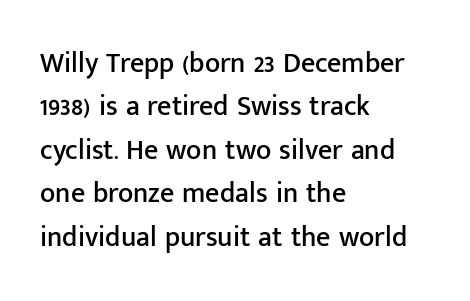
{"serif": "no", "italic": "no", "width": "normal", "stroke_contrast": "low", "x_height": "medium", "monospaced": "no", "underline": "no", "align": "left", "line_spacing": "normal", "line_spacing_ratio": 1.55, "letter_spacing": "normal", "letter_spacing_em": 0.0, "glyph_px": 28}
